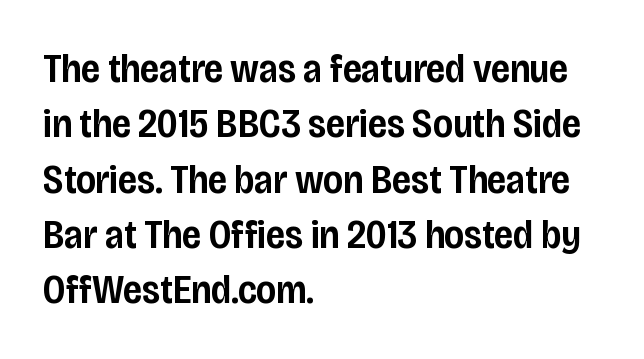
The image shows 41 px semibold, condensed sans-serif type, upright; set left-aligned, normal line spacing (1.35x), normal letter spacing, not underlined; low stroke contrast and a large x-height.
